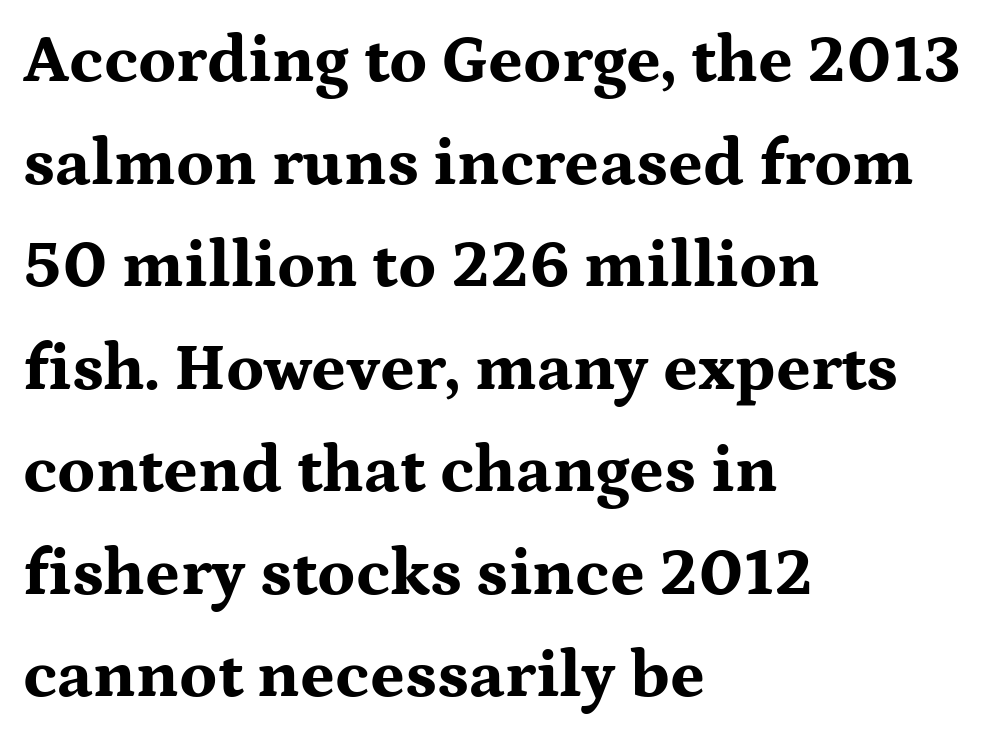
The image shows 67 px bold, wide serif type, upright; set left-aligned, normal line spacing (1.53x), normal letter spacing, not underlined; medium stroke contrast and a medium x-height.
